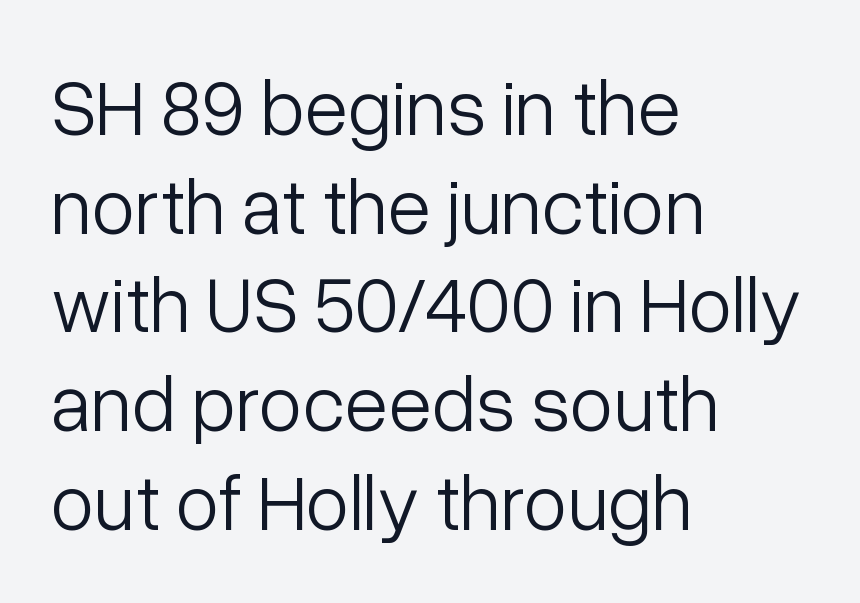
Q: Is the text bold? A: No.
Q: Is the text italic (slanted)? A: No, it is upright.
Q: Is the typeface a serif or a sans-serif typeface? A: Sans-serif.
Q: Is the text underlined? A: No.
Q: How is the paragraph aligned? A: Left-aligned.
Q: Is the spacing between letters normal or unusually wide? A: Normal.
Q: Is the spacing between lines tight, normal or loose? A: Normal.
Q: Width (condensed, normal, or wide)? A: Normal.
Q: Stroke contrast? A: Low.
Q: x-height? A: Medium.
Q: Monospaced? A: No.
